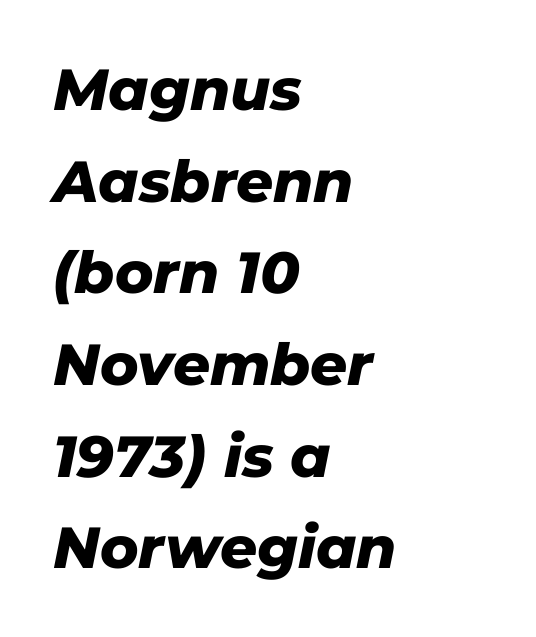
{"italic": "yes", "lean": "right", "slant_degrees": 11, "bold": "yes", "weight": "heavy", "width": "normal", "stroke_contrast": "low", "x_height": "medium", "monospaced": "no", "underline": "no", "align": "left", "line_spacing": "normal", "line_spacing_ratio": 1.58, "letter_spacing": "normal", "letter_spacing_em": 0.0, "glyph_px": 58}
